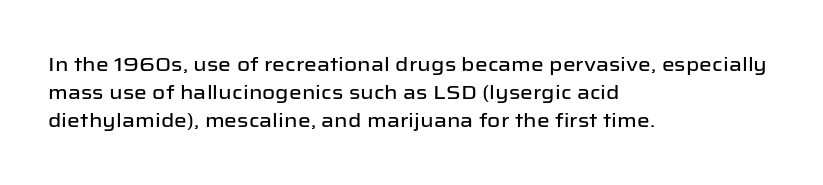
The image shows 20 px text type, upright; set left-aligned, normal line spacing (1.41x), normal letter spacing, not underlined.
